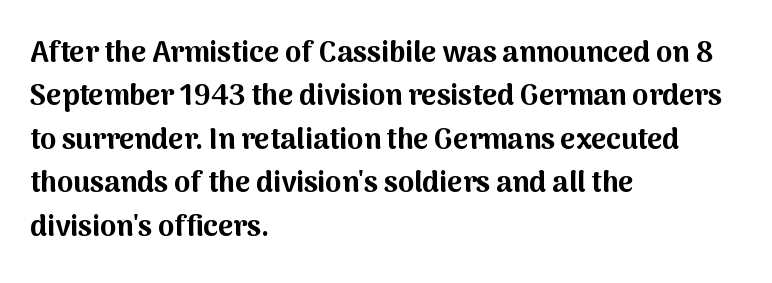
Q: Is the text bold? A: Yes.
Q: Is the text italic (slanted)? A: No, it is upright.
Q: Is the typeface a serif or a sans-serif typeface? A: Sans-serif.
Q: Is the text underlined? A: No.
Q: How is the paragraph aligned? A: Left-aligned.
Q: Is the spacing between letters normal or unusually wide? A: Normal.
Q: Is the spacing between lines tight, normal or loose? A: Normal.
Q: Width (condensed, normal, or wide)? A: Normal.
Q: Stroke contrast? A: Medium.
Q: x-height? A: Medium.
Q: Monospaced? A: No.
